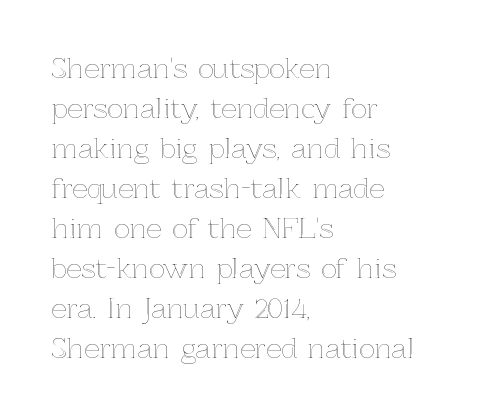
The image shows 27 px text type, upright; set left-aligned, normal line spacing (1.48x), normal letter spacing, not underlined.
